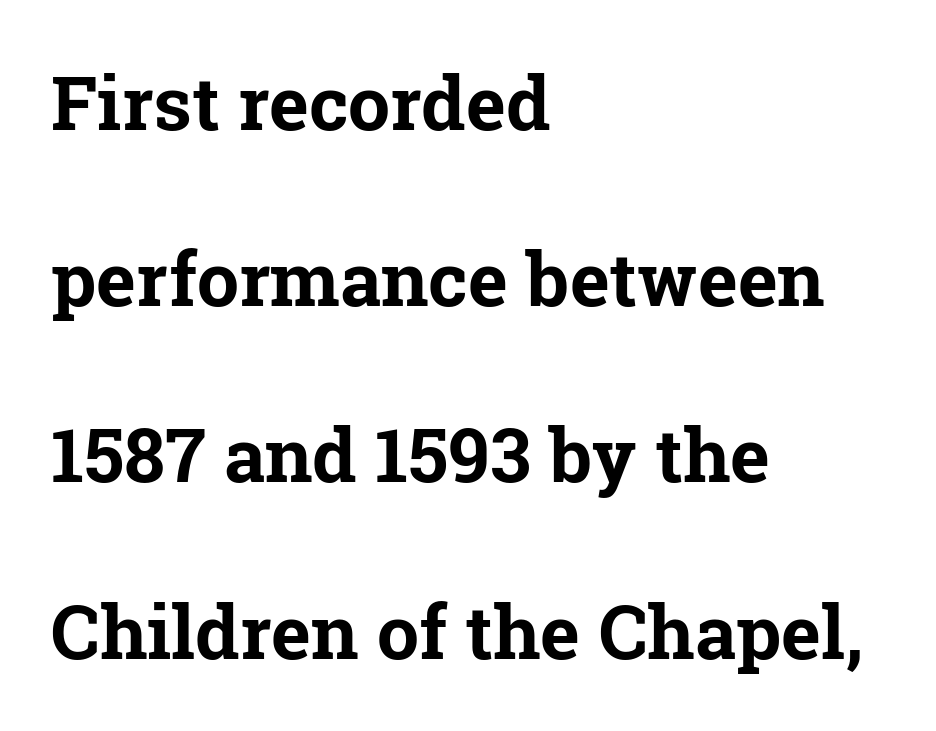
{"serif": "yes", "italic": "no", "bold": "yes", "weight": "bold", "width": "normal", "stroke_contrast": "low", "x_height": "medium", "monospaced": "no", "underline": "no", "align": "left", "line_spacing": "loose", "line_spacing_ratio": 2.35, "letter_spacing": "normal", "letter_spacing_em": 0.0, "glyph_px": 75}
